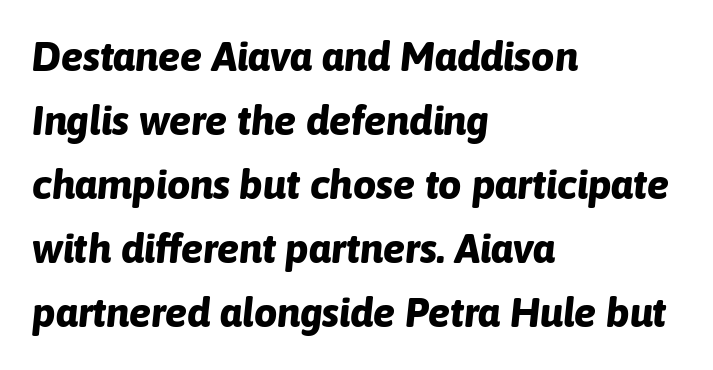
Q: Is the text bold? A: Yes.
Q: Is the text italic (slanted)? A: Yes, it leans right by about 6 degrees.
Q: Is the text underlined? A: No.
Q: How is the paragraph aligned? A: Left-aligned.
Q: Is the spacing between letters normal or unusually wide? A: Normal.
Q: Is the spacing between lines tight, normal or loose? A: Normal.
Q: Width (condensed, normal, or wide)? A: Normal.
Q: Stroke contrast? A: Low.
Q: x-height? A: Medium.
Q: Monospaced? A: No.
